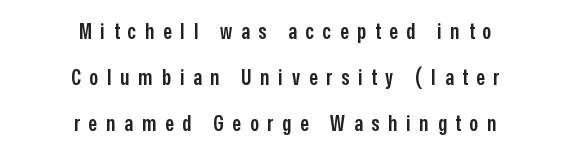
{"italic": "no", "bold": "semi", "underline": "no", "align": "center", "line_spacing": "loose", "line_spacing_ratio": 2.08, "letter_spacing": "wide", "letter_spacing_em": 0.4, "glyph_px": 22}
